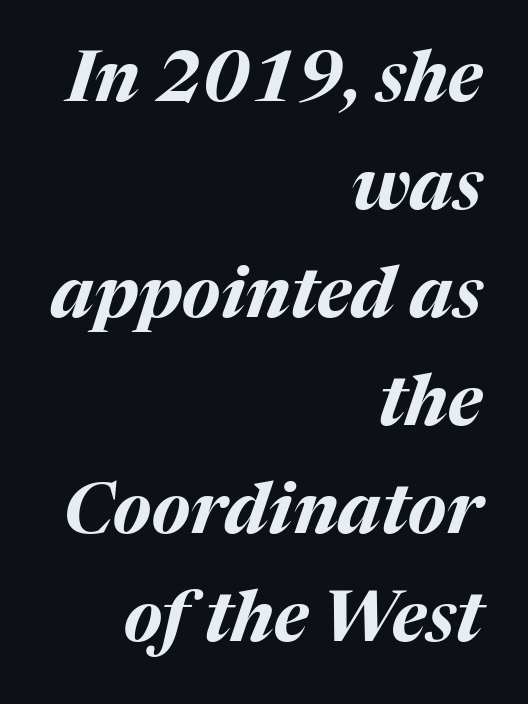
Q: Is the text bold? A: Yes.
Q: Is the text italic (slanted)? A: Yes, it leans right by about 17 degrees.
Q: Is the text underlined? A: No.
Q: How is the paragraph aligned? A: Right-aligned.
Q: Is the spacing between letters normal or unusually wide? A: Normal.
Q: Is the spacing between lines tight, normal or loose? A: Normal.
Q: Width (condensed, normal, or wide)? A: Normal.
Q: Stroke contrast? A: Medium.
Q: x-height? A: Medium.
Q: Monospaced? A: No.
